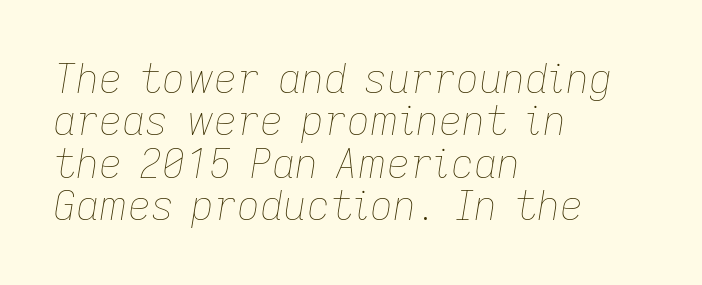
Q: Is the text bold? A: No.
Q: Is the text italic (slanted)? A: Yes, it leans right by about 9 degrees.
Q: Is the text underlined? A: No.
Q: How is the paragraph aligned? A: Left-aligned.
Q: Is the spacing between letters normal or unusually wide? A: Normal.
Q: Is the spacing between lines tight, normal or loose? A: Tight.
Q: Width (condensed, normal, or wide)? A: Normal.
Q: Stroke contrast? A: Low.
Q: x-height? A: Medium.
Q: Monospaced? A: No.
